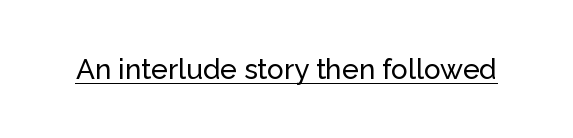
The image shows 28 px sans-serif type, upright; set normal letter spacing, underlined; low stroke contrast and a medium x-height.
